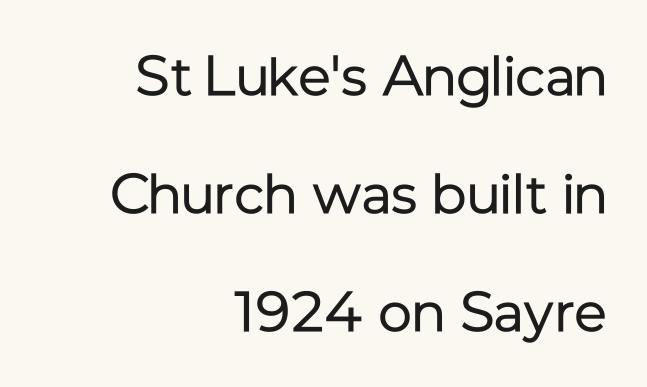
The image shows 56 px regular-weight sans-serif type, upright; set right-aligned, loose line spacing (2.11x), normal letter spacing, not underlined; low stroke contrast and a medium x-height.
